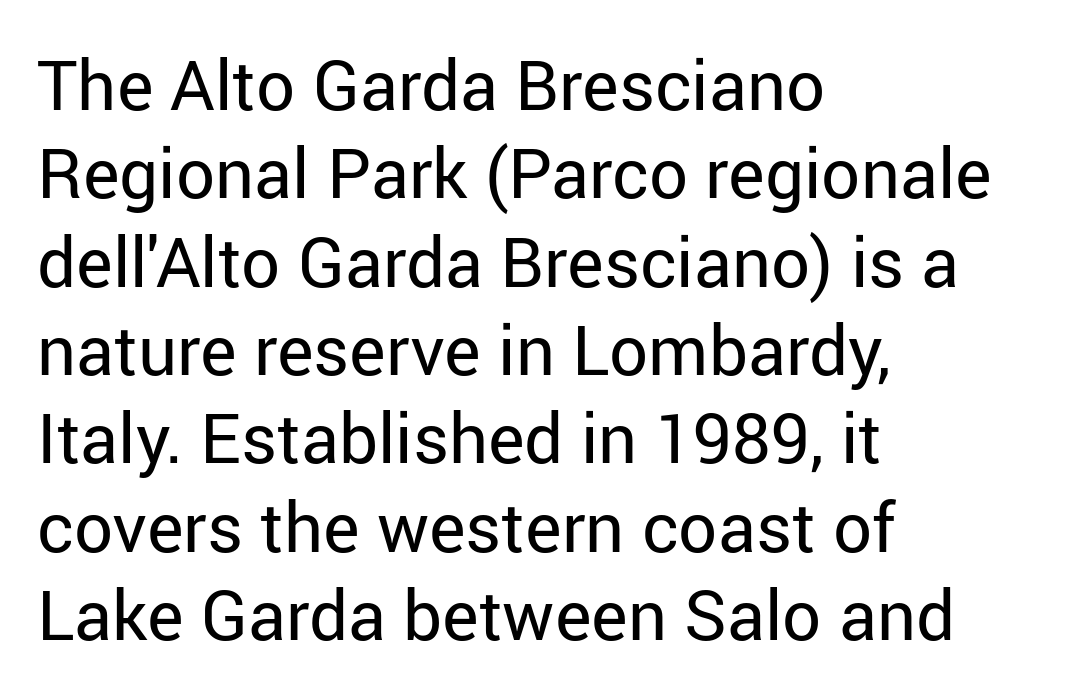
Looks like regular typesetting: each glyph gets only the width it needs. All the whitespace from short lines collects on the right. Quick note: not italic, upright. Characters follow at the spacing the type designer built in. These lines sit exactly where default settings would place them. The foot of each line stays bare and open.
